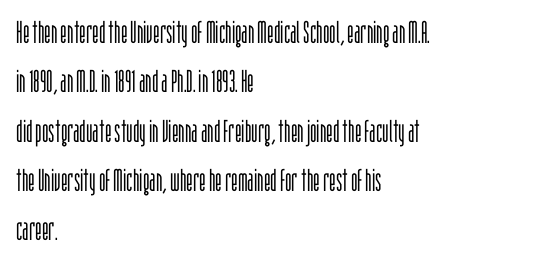
The image shows 31 px light, condensed sans-serif type, upright; set left-aligned, normal line spacing (1.59x), normal letter spacing, not underlined; low stroke contrast and a large x-height.
